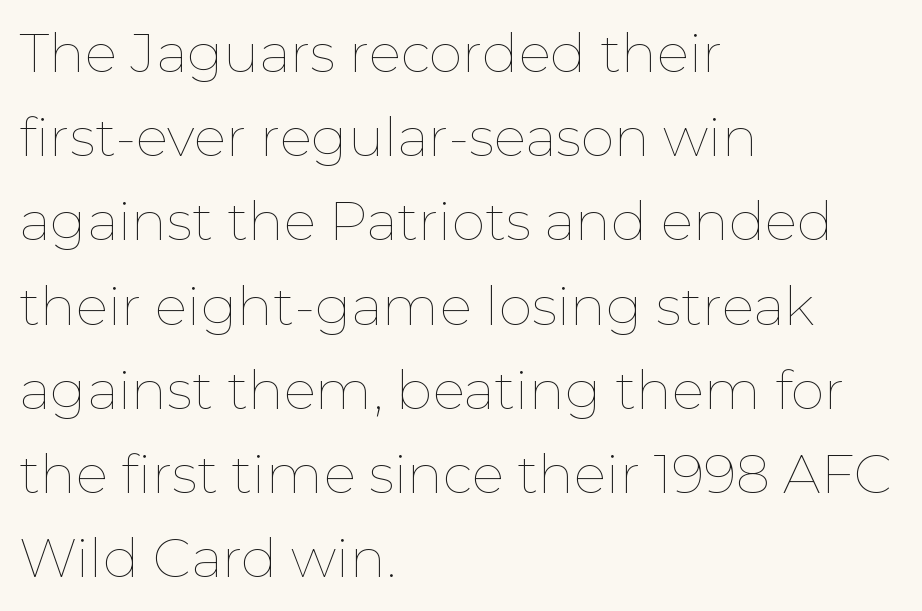
Q: Is the text bold? A: No.
Q: Is the text italic (slanted)? A: No, it is upright.
Q: Is the text underlined? A: No.
Q: How is the paragraph aligned? A: Left-aligned.
Q: Is the spacing between letters normal or unusually wide? A: Normal.
Q: Is the spacing between lines tight, normal or loose? A: Normal.
Q: Width (condensed, normal, or wide)? A: Normal.
Q: Stroke contrast? A: Low.
Q: x-height? A: Medium.
Q: Monospaced? A: No.
